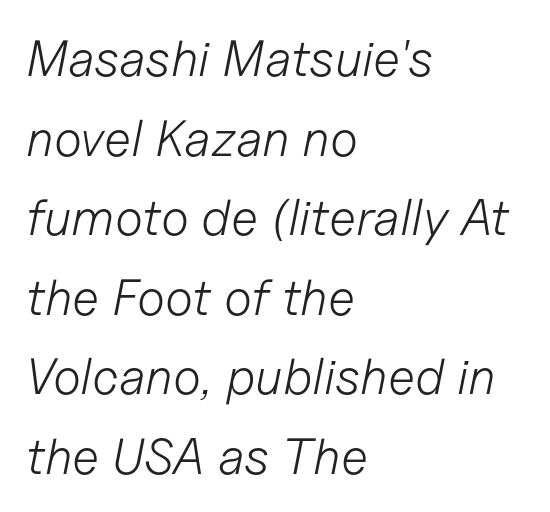
Q: Is the text bold? A: No.
Q: Is the text italic (slanted)? A: Yes, it leans right by about 11 degrees.
Q: Is the text underlined? A: No.
Q: How is the paragraph aligned? A: Left-aligned.
Q: Is the spacing between letters normal or unusually wide? A: Normal.
Q: Is the spacing between lines tight, normal or loose? A: Normal.
Q: Width (condensed, normal, or wide)? A: Normal.
Q: Stroke contrast? A: Low.
Q: x-height? A: Medium.
Q: Monospaced? A: No.
